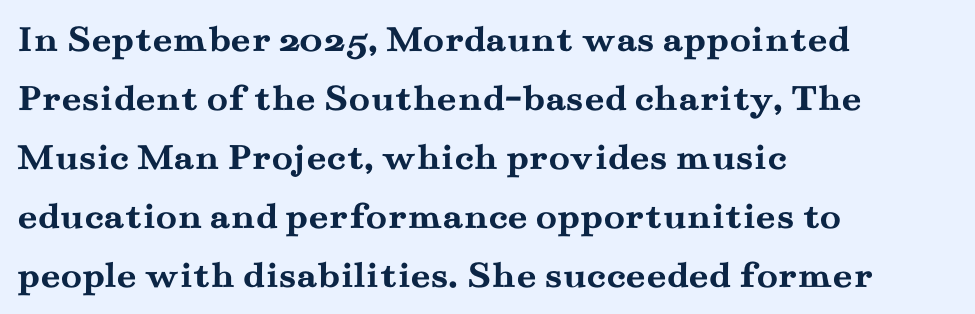
Looks like regular typesetting: each glyph gets only the width it needs. Decoration check: the copy has no underline. A typesetter would mark this as roman, not italic. Heft: maximum for text — a bold. Leftover space on each line is placed entirely after the last word. The typeface chosen for these lines features serifs.
